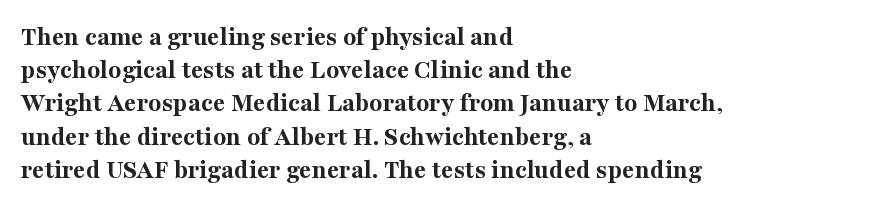
There is no visible air inserted between adjacent glyphs. In terms of weight, the rendering is a true, heavy bold. Visually the block forms a straight wall on the left and a jagged coastline on the right. Lines of text with bare space underneath. If you drew a line through each stem, it would be perfectly vertical.
